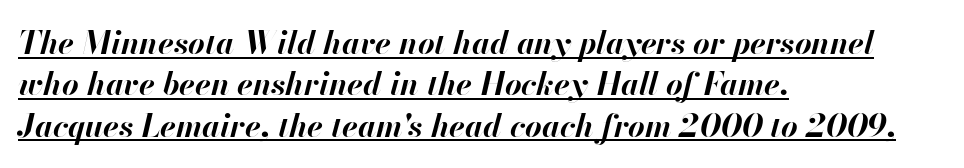
The image shows 32 px bold type, italic (leaning right); set left-aligned, normal line spacing (1.29x), normal letter spacing, underlined; high stroke contrast and a small x-height.
